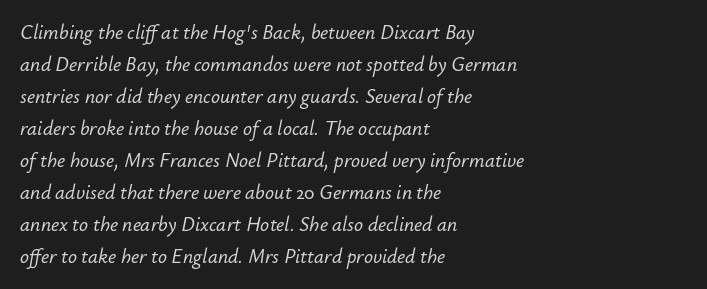
The string is rendered with underlining switched off. The specimen reads as italic at a glance. The face used here is rendered with its standard letterfit. All the whitespace from short lines collects on the right. The space between consecutive lines is moderate.
